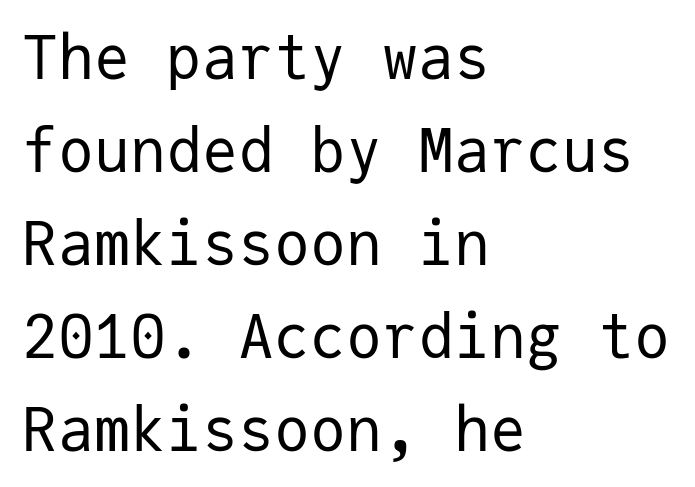
Tall strokes in this sample are plumb rather than angled. Which margin do the lines hug? The left one — the right edge is uneven. The letters look calm and open, with moderate or lighter stems. The passage shown is typed in a monospace face where columns stay perfectly aligned. Glyph-to-glyph distance matches everyday printed text. The specimen omits any rule beneath the text block's lines.
